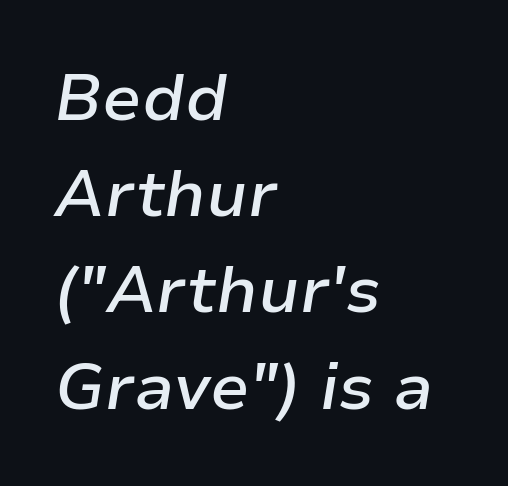
Each letter keeps its own natural width here, so spacing adapts to shape. Observe the lean: these are italic letterforms. In CSS terms this would be text-align: left. Default kerning and tracking; the words read as compact shapes.
